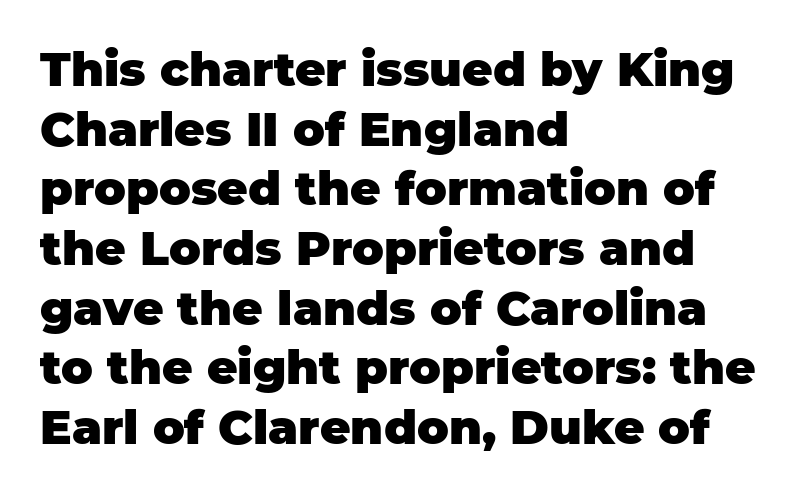
The paragraph shown leans on its left margin. Character widths vary here, with narrow letters taking less room than wide ones. No feet cap the strokes, marking this as sans-serif type. Does the weight exceed regular? Yes, all the way to bold. Honestly, the row spacing looks completely unremarkable. This sample uses an upright cut, with every glyph sitting square on the baseline.
